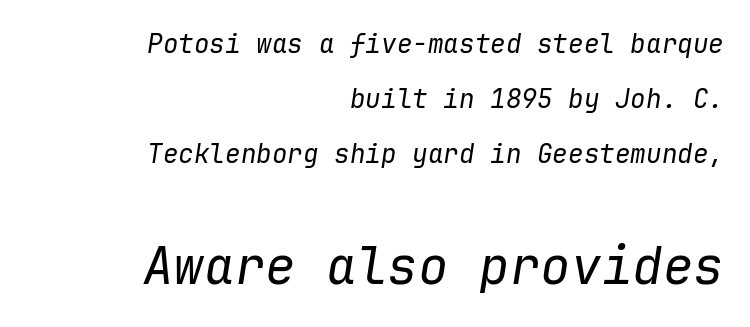
What stands out about the letter spacing? Nothing — it is the standard amount. A bare baseline throughout the passage. You could count columns in this text — the font is strictly monospaced. You could fit nearly another row in the gap between these rows. A quiet, ordinary-to-light weight characterises the typeface.
